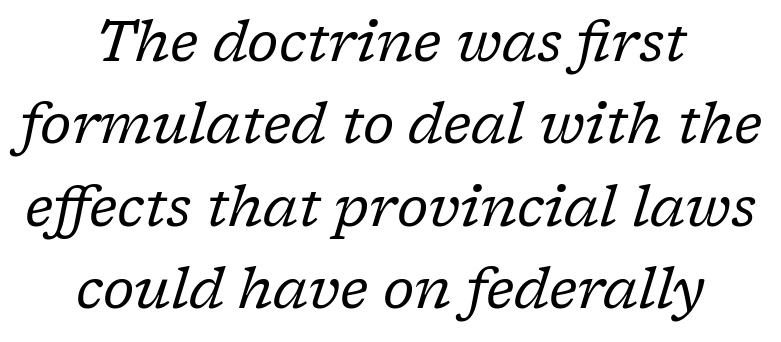
These lines are composed in type with serifs. Is this a heavy cut? Hardly; it is regular or lighter. The paragraph has two soft edges and a firm central axis. A clean baseline with only descenders dipping below it. A typesetter would mark this as italic. The leading is moderate, giving the passage an even texture.
